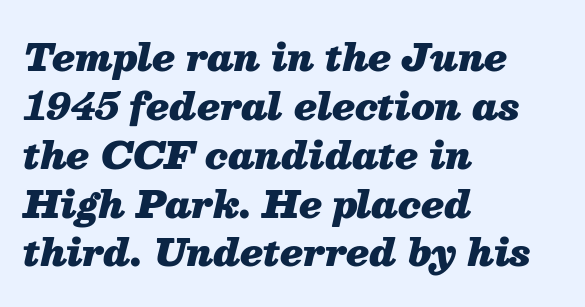
The image shows 37 px heavy type, italic (leaning right); set left-aligned, normal line spacing (1.32x), normal letter spacing, not underlined; medium stroke contrast and a medium x-height.
